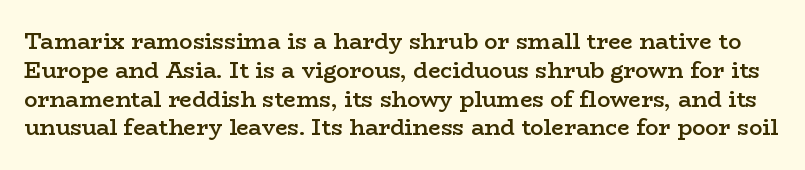
{"italic": "no", "bold": "semi", "underline": "no", "line_spacing": "normal", "line_spacing_ratio": 1.31, "letter_spacing": "normal", "letter_spacing_em": 0.0, "glyph_px": 22}
